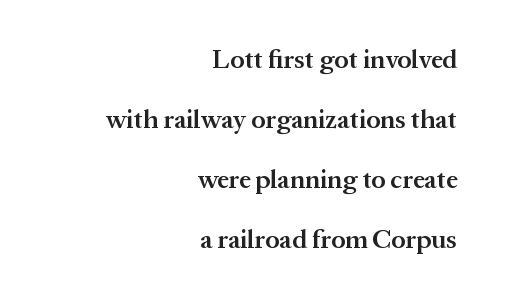
Check the space under the baseline: it is left empty. This sample is right-justified, so line beginnings fall wherever the words allow. Every stem runs plumb, perpendicular to the baseline. Summary of vertical rhythm: relaxed, with wide interline spacing. The letters are semibold — heavier than regular but short of a full bold. You could call the tracking neutral — neither tight nor loose.
